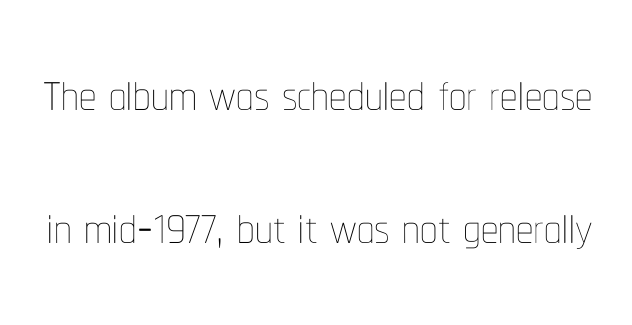
No italicization has been applied; the sample stays upright. A bare baseline throughout the passage. Looks like regular typesetting: each glyph gets only the width it needs. Ink coverage per letter is moderate at most. The face used here is rendered with its standard letterfit. Each new line begins a long way beneath the previous one.
